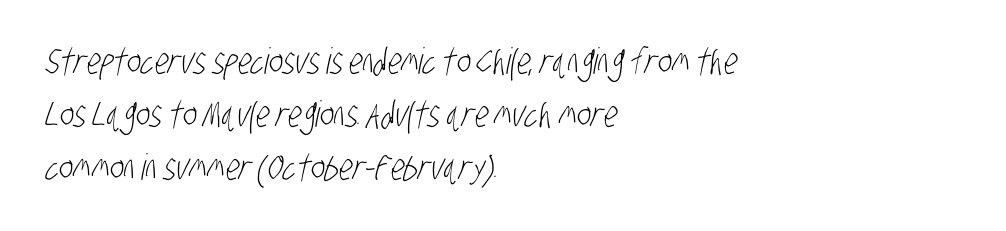
Clear beneath every line of the passage. Serif or sans? Sans — the stroke terminals are bare. Heft: none added — not bold. Honestly, the row spacing looks completely unremarkable.
